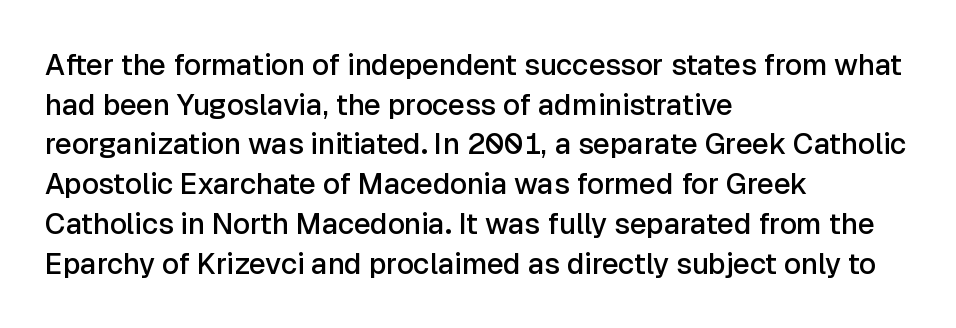
The image shows 29 px semibold sans-serif type, upright; set left-aligned, normal line spacing (1.37x), normal letter spacing, not underlined; low stroke contrast and a medium x-height.
